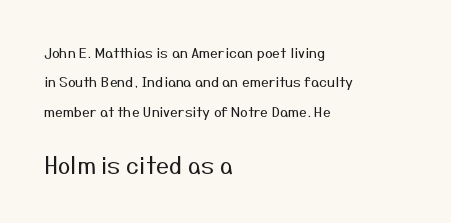
Type without underlining. The letters stand upright; this is a roman face. A great deal of white space separates one row of letters from the next. Size contrast runs from small at the top to large at the bottom.
